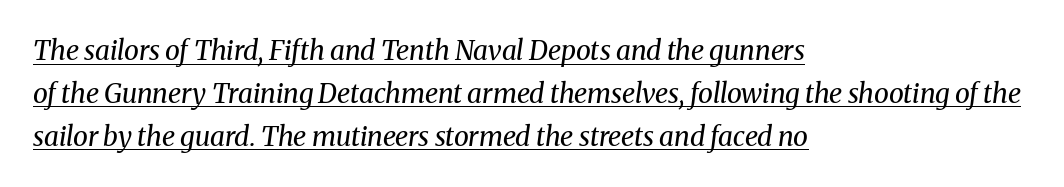
Tall strokes in this sample are angled rather than plumb. In CSS terms this would be text-align: left. Underlining? Definitely there. The letterforms sit at book weight or below. Default kerning and tracking; the words read as compact shapes. Quick note: interline space is typical.
